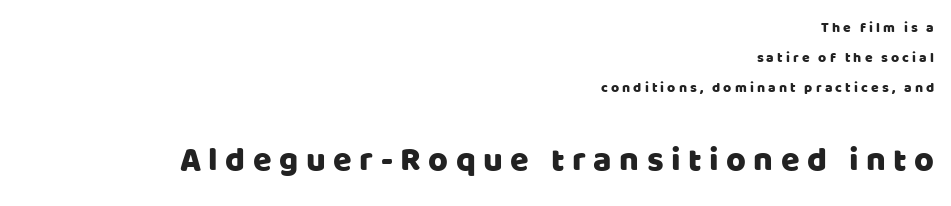
{"serif": "no", "italic": "no", "width": "normal", "stroke_contrast": "low", "x_height": "large", "monospaced": "no", "underline": "no", "align": "right", "line_spacing": "loose", "line_spacing_ratio": 2.15, "letter_spacing": "wide", "letter_spacing_em": 0.22, "larger_block": "second", "size_ratio": 2.43, "glyph_px": 34}
